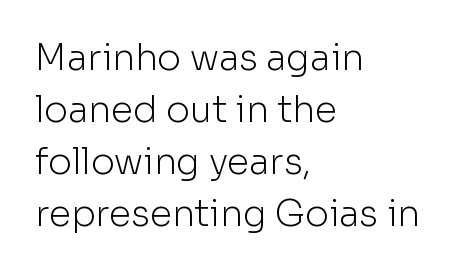
Q: Is the text bold? A: No.
Q: Is the text italic (slanted)? A: No, it is upright.
Q: Is the typeface a serif or a sans-serif typeface? A: Sans-serif.
Q: Is the text underlined? A: No.
Q: How is the paragraph aligned? A: Left-aligned.
Q: Is the spacing between letters normal or unusually wide? A: Normal.
Q: Is the spacing between lines tight, normal or loose? A: Normal.
Q: Width (condensed, normal, or wide)? A: Normal.
Q: Stroke contrast? A: Low.
Q: x-height? A: Medium.
Q: Monospaced? A: No.
